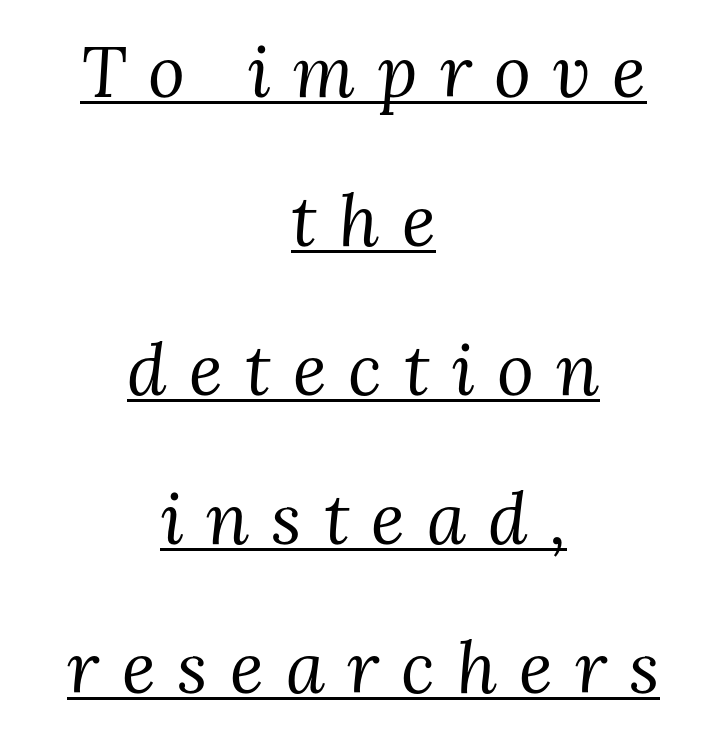
Q: Is the text bold? A: No.
Q: Is the text italic (slanted)? A: Yes, it leans right by about 3 degrees.
Q: Is the typeface a serif or a sans-serif typeface? A: Serif.
Q: Is the text underlined? A: Yes.
Q: How is the paragraph aligned? A: Centered.
Q: Is the spacing between letters normal or unusually wide? A: Unusually wide.
Q: Is the spacing between lines tight, normal or loose? A: Loose.
Q: Width (condensed, normal, or wide)? A: Normal.
Q: Stroke contrast? A: Medium.
Q: x-height? A: Medium.
Q: Monospaced? A: No.
